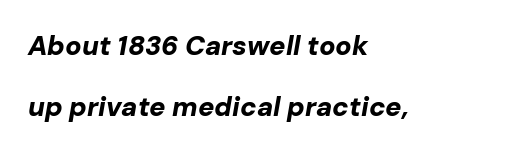
{"italic": "yes", "lean": "right", "slant_degrees": 10, "bold": "yes", "underline": "no", "align": "left", "line_spacing": "loose", "line_spacing_ratio": 2.27, "letter_spacing": "normal", "letter_spacing_em": 0.0, "glyph_px": 27}
